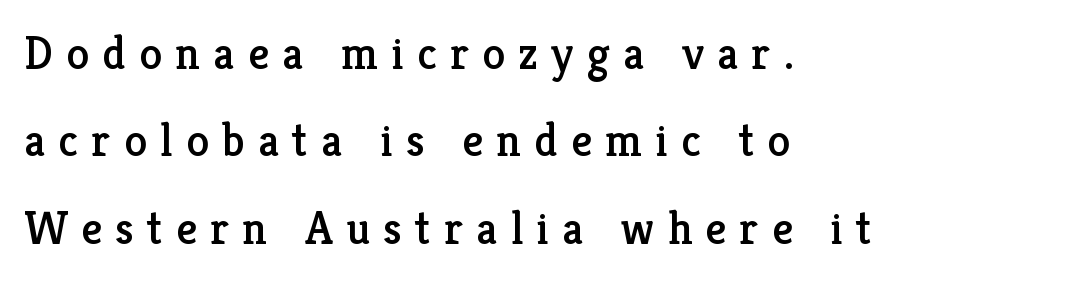
{"serif": "yes", "italic": "no", "width": "normal", "stroke_contrast": "low", "x_height": "medium", "monospaced": "no", "underline": "no", "align": "left", "line_spacing": "loose", "line_spacing_ratio": 1.9, "letter_spacing": "wide", "letter_spacing_em": 0.29, "glyph_px": 46}
